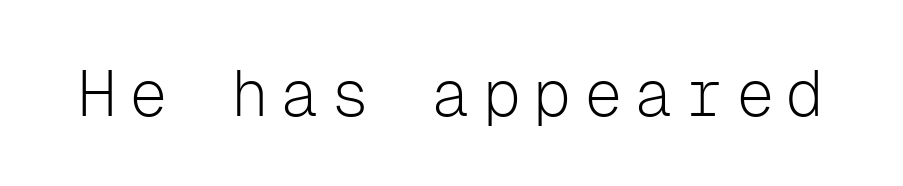
Q: Is the text bold? A: No.
Q: Is the text italic (slanted)? A: No, it is upright.
Q: Is the typeface a serif or a sans-serif typeface? A: Sans-serif.
Q: Is the text underlined? A: No.
Q: Width (condensed, normal, or wide)? A: Normal.
Q: Stroke contrast? A: Low.
Q: x-height? A: Medium.
Q: Monospaced? A: Yes.
